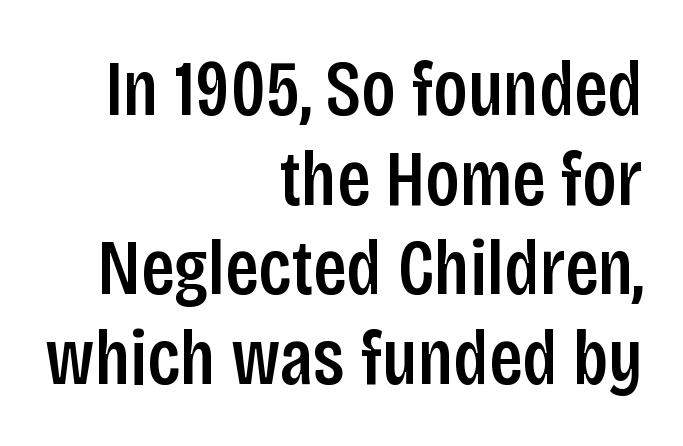
Q: Is the text italic (slanted)? A: No, it is upright.
Q: Is the typeface a serif or a sans-serif typeface? A: Sans-serif.
Q: Is the text underlined? A: No.
Q: How is the paragraph aligned? A: Right-aligned.
Q: Is the spacing between letters normal or unusually wide? A: Normal.
Q: Is the spacing between lines tight, normal or loose? A: Tight.
Q: Width (condensed, normal, or wide)? A: Condensed.
Q: Stroke contrast? A: Low.
Q: x-height? A: Large.
Q: Monospaced? A: No.
